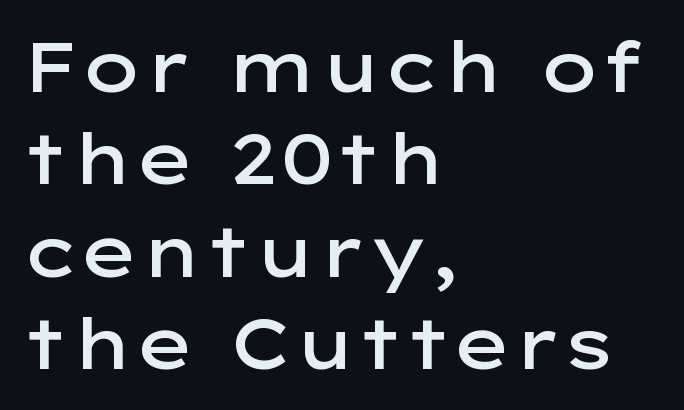
Q: Is the text bold? A: Semi-bold.
Q: Is the text italic (slanted)? A: No, it is upright.
Q: Is the typeface a serif or a sans-serif typeface? A: Sans-serif.
Q: Is the text underlined? A: No.
Q: How is the paragraph aligned? A: Left-aligned.
Q: Is the spacing between letters normal or unusually wide? A: Normal.
Q: Is the spacing between lines tight, normal or loose? A: Normal.
Q: Width (condensed, normal, or wide)? A: Wide.
Q: Stroke contrast? A: Low.
Q: x-height? A: Medium.
Q: Monospaced? A: No.
